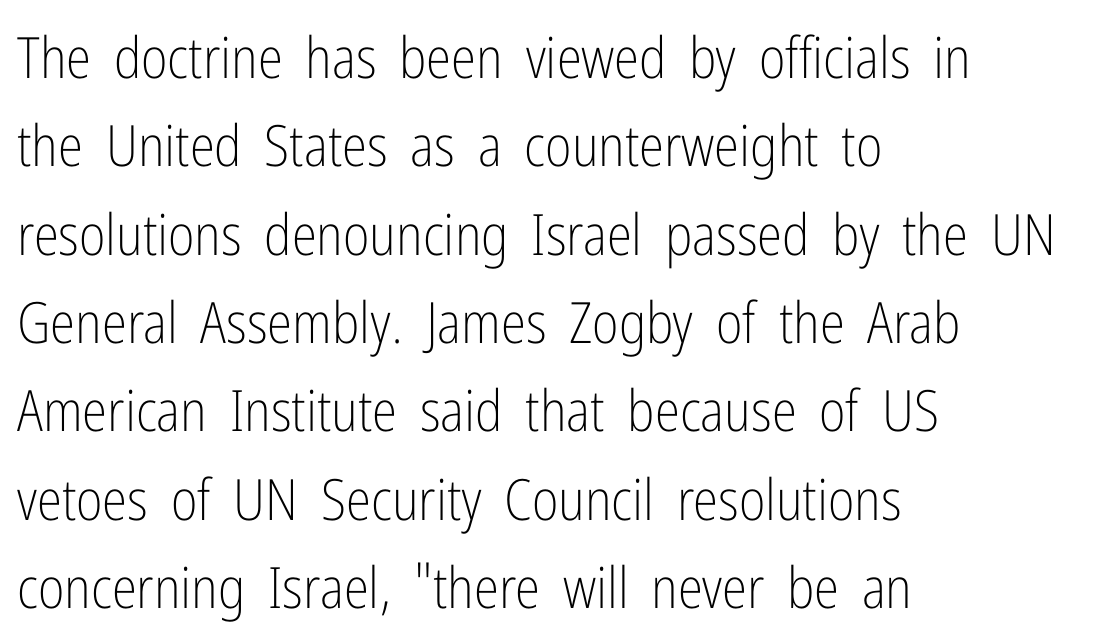
In terms of posture, this sample is upright. Serif or sans? Sans — the stroke terminals are bare. Caption: face not bold, strokes unweighted. Character widths vary here, with narrow letters taking less room than wide ones. Horizontally, the lines are justified to the leading edge only. Students, note that the glyphs here touch the page at normal intervals.
